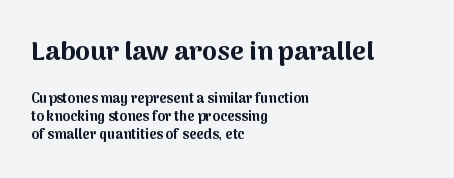
{"italic": "no", "bold": "yes", "underline": "no", "align": "left", "line_spacing": "normal", "line_spacing_ratio": 1.28, "letter_spacing": "normal", "letter_spacing_em": 0.0, "larger_block": "first", "size_ratio": 1.93, "glyph_px": 27}
